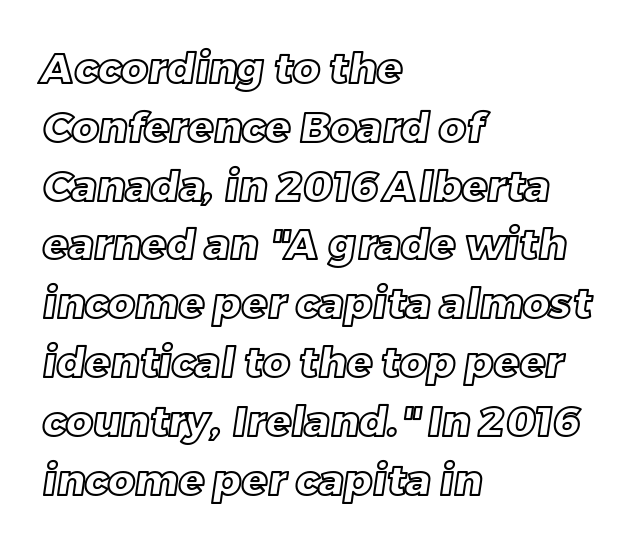
The image shows 42 px text type; set left-aligned, normal line spacing (1.4x), normal letter spacing, not underlined; a large x-height.
